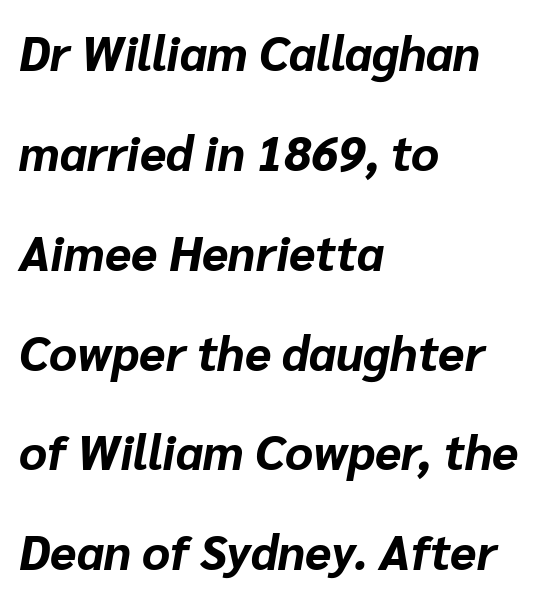
The letters sit at their default tracking, neither squeezed nor spread. Rule under the text: the space is simply empty. Look at the stroke-to-counter ratio: heavy, a bold. The glyphs look as if they've been sheared to an angle. Think of a printed novel: that variable character pitch is what you see here. Notice the wide empty band between every row — that's loose leading.
